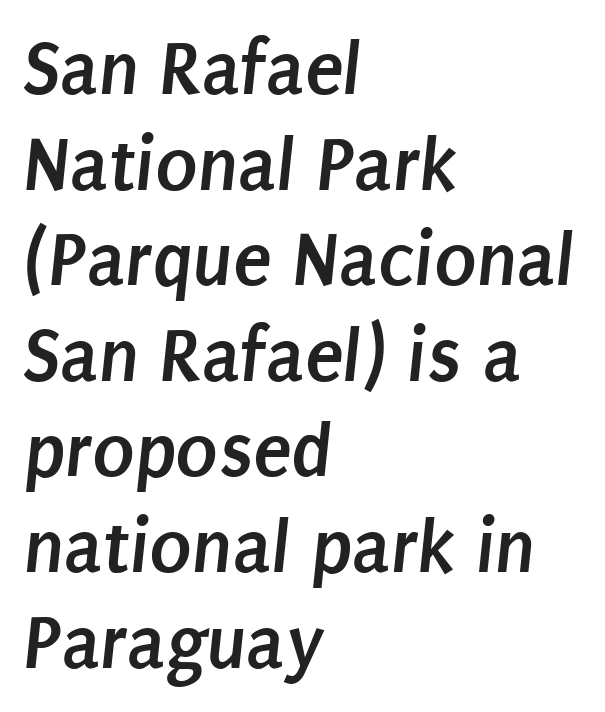
Q: Is the text bold? A: Yes.
Q: Is the typeface a serif or a sans-serif typeface? A: Sans-serif.
Q: Is the text underlined? A: No.
Q: How is the paragraph aligned? A: Left-aligned.
Q: Is the spacing between letters normal or unusually wide? A: Normal.
Q: Width (condensed, normal, or wide)? A: Condensed.
Q: Stroke contrast? A: Low.
Q: x-height? A: Large.
Q: Monospaced? A: No.
